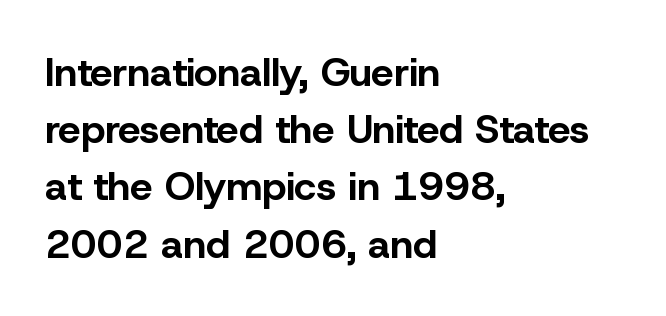
Q: Is the text bold? A: Yes.
Q: Is the text italic (slanted)? A: No, it is upright.
Q: Is the typeface a serif or a sans-serif typeface? A: Sans-serif.
Q: Is the text underlined? A: No.
Q: How is the paragraph aligned? A: Left-aligned.
Q: Is the spacing between letters normal or unusually wide? A: Normal.
Q: Is the spacing between lines tight, normal or loose? A: Normal.
Q: Width (condensed, normal, or wide)? A: Normal.
Q: Stroke contrast? A: Low.
Q: x-height? A: Medium.
Q: Monospaced? A: No.
